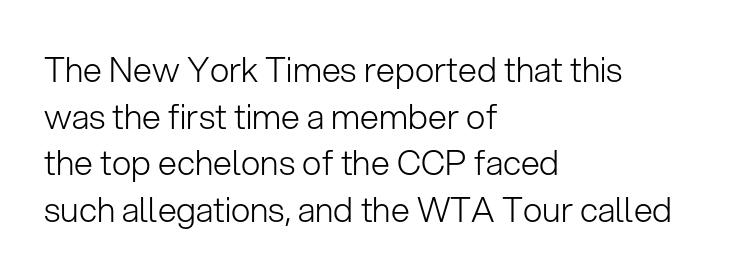
This is not heavy type; no bold has been used. Where is the straight margin? On the left. You can tell it's not italic because the verticals are truly vertical. Typographically, this falls in the sans-serif category.
